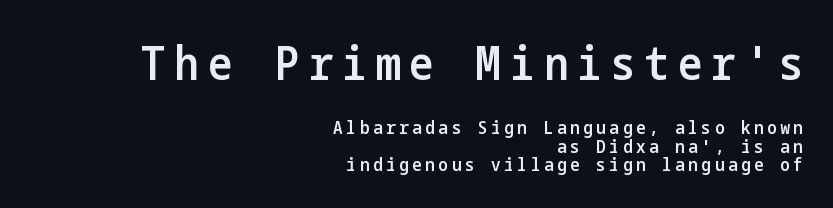
{"serif": "no", "italic": "no", "bold": "semi", "weight": "semibold", "width": "condensed", "stroke_contrast": "low", "x_height": "medium", "underline": "no", "align": "right", "line_spacing": "tight", "line_spacing_ratio": 1.03, "letter_spacing": "wide", "letter_spacing_em": 0.2, "larger_block": "first", "size_ratio": 2.56, "glyph_px": 46}
